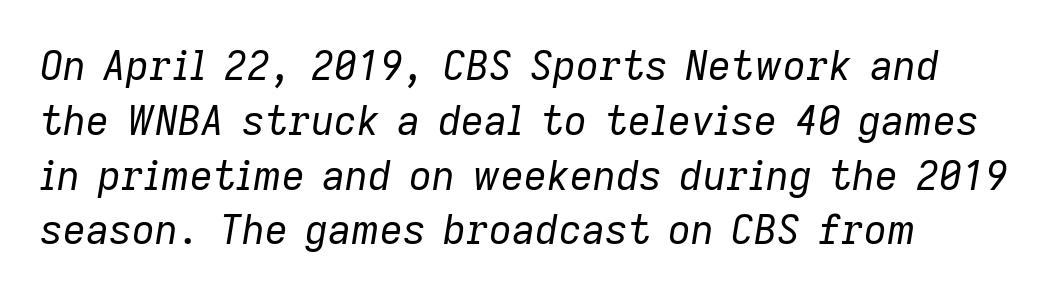
Style check: oblique. Is the stroke heavy? The answer is a plain regular-or-lighter. Spacing between characters is what you'd get straight out of the box. If you drew a ruler down the left edge, every line would touch it. Each letter keeps its own natural width here, so spacing adapts to shape. Leading: standard.
